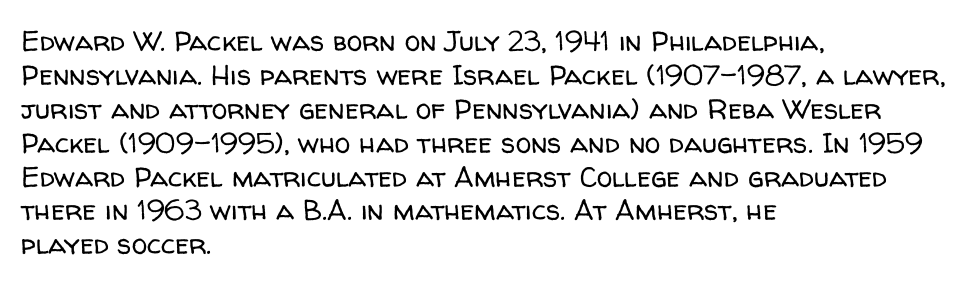
Q: Is the text bold? A: No.
Q: Is the text italic (slanted)? A: No, it is upright.
Q: Is the typeface a serif or a sans-serif typeface? A: Sans-serif.
Q: Is the text underlined? A: No.
Q: How is the paragraph aligned? A: Left-aligned.
Q: Is the spacing between letters normal or unusually wide? A: Normal.
Q: Width (condensed, normal, or wide)? A: Normal.
Q: Stroke contrast? A: Low.
Q: x-height? A: Medium.
Q: Monospaced? A: No.
